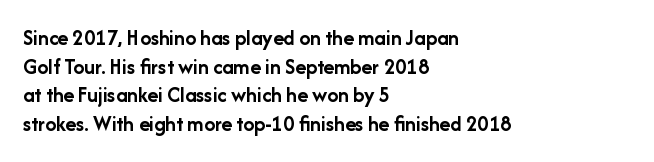
The image shows 22 px bold type, upright; set left-aligned, normal line spacing (1.3x), normal letter spacing, not underlined.
